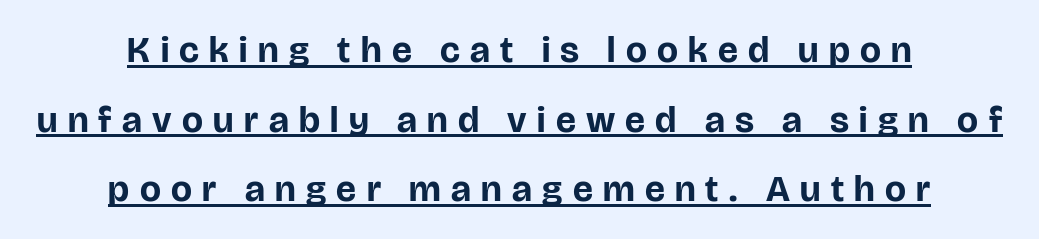
The image shows 37 px bold sans-serif type, upright; set centered, line spacing 1.88x, unusually wide letter spacing (+0.28 em), underlined; low stroke contrast and a large x-height.
